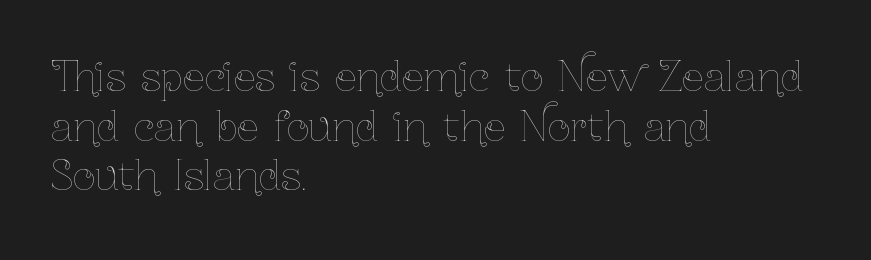
The face used here is rendered with its standard letterfit. Horizontal bands of white between lines are of average thickness. This reads as an unemphasized weight, regular at the heaviest. Does the copy run flush right? No — it runs flush left. The rendering uses natural spacing where letterforms have individual widths.
